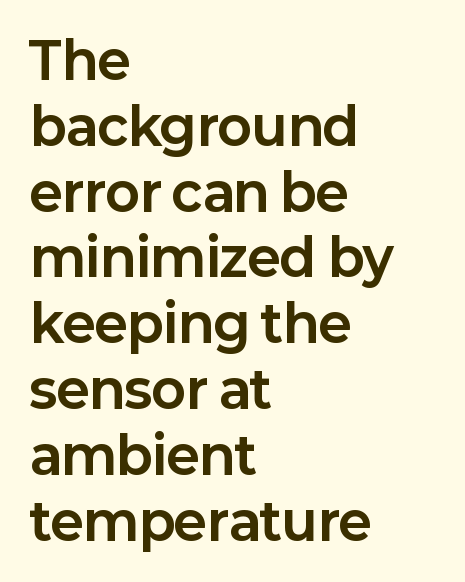
Q: Is the text bold? A: Yes.
Q: Is the text italic (slanted)? A: No, it is upright.
Q: Is the typeface a serif or a sans-serif typeface? A: Sans-serif.
Q: Is the text underlined? A: No.
Q: How is the paragraph aligned? A: Left-aligned.
Q: Is the spacing between letters normal or unusually wide? A: Normal.
Q: Is the spacing between lines tight, normal or loose? A: Normal.
Q: Width (condensed, normal, or wide)? A: Normal.
Q: Stroke contrast? A: Low.
Q: x-height? A: Medium.
Q: Monospaced? A: No.
